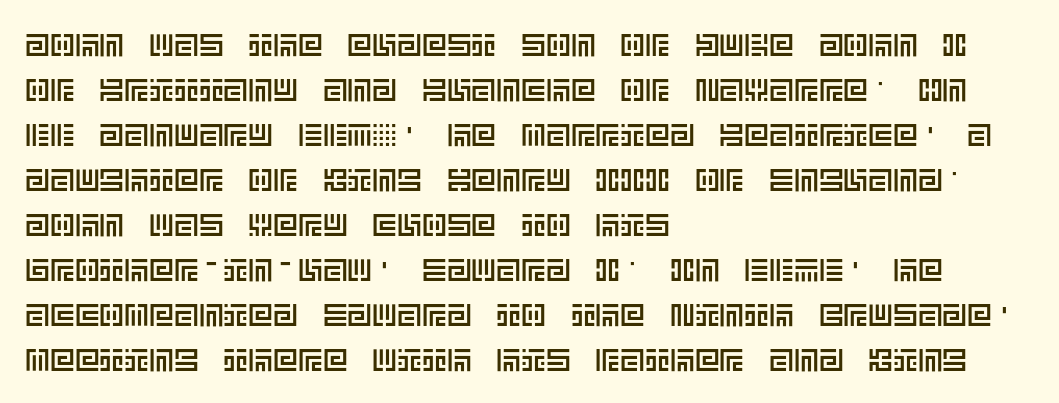
Q: Is the text italic (slanted)? A: No, it is upright.
Q: Is the text underlined? A: No.
Q: How is the paragraph aligned? A: Left-aligned.
Q: Is the spacing between letters normal or unusually wide? A: Normal.
Q: Is the spacing between lines tight, normal or loose? A: Normal.
Q: Width (condensed, normal, or wide)? A: Normal.
Q: x-height? A: Large.
